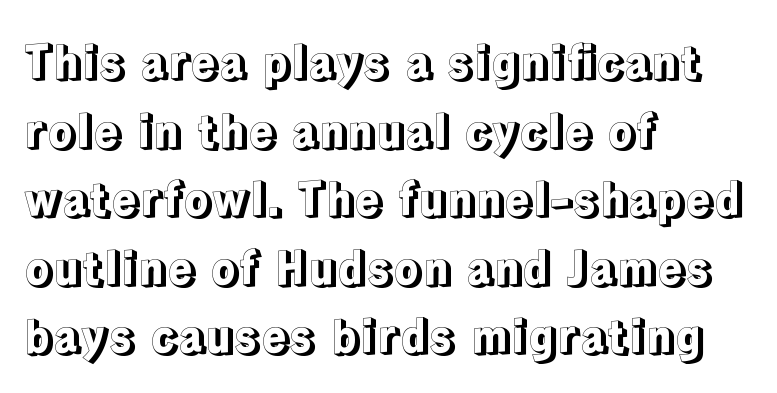
Q: Is the text italic (slanted)? A: No, it is upright.
Q: Is the text underlined? A: No.
Q: How is the paragraph aligned? A: Left-aligned.
Q: Is the spacing between letters normal or unusually wide? A: Normal.
Q: Is the spacing between lines tight, normal or loose? A: Normal.
Q: Width (condensed, normal, or wide)? A: Normal.
Q: x-height? A: Medium.
Q: Monospaced? A: No.
